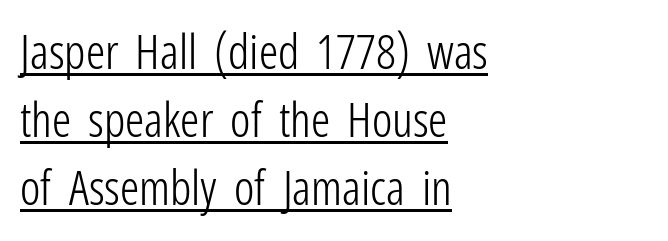
The image shows 48 px light, condensed sans-serif type, upright; set left-aligned, normal line spacing (1.42x), normal letter spacing, underlined; low stroke contrast and a medium x-height.
